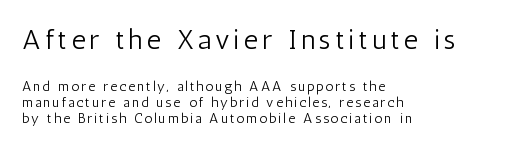
Each stroke keeps to a modest, everyday thickness or less. The setting favours the left margin, as ordinary paragraphs usually do. Descender tails drop into unmarked territory. Here the first block reads like a headline and the second like body copy. Do the letters lean? They stand straight. Do the characters align in a grid? No, the font is proportional.
